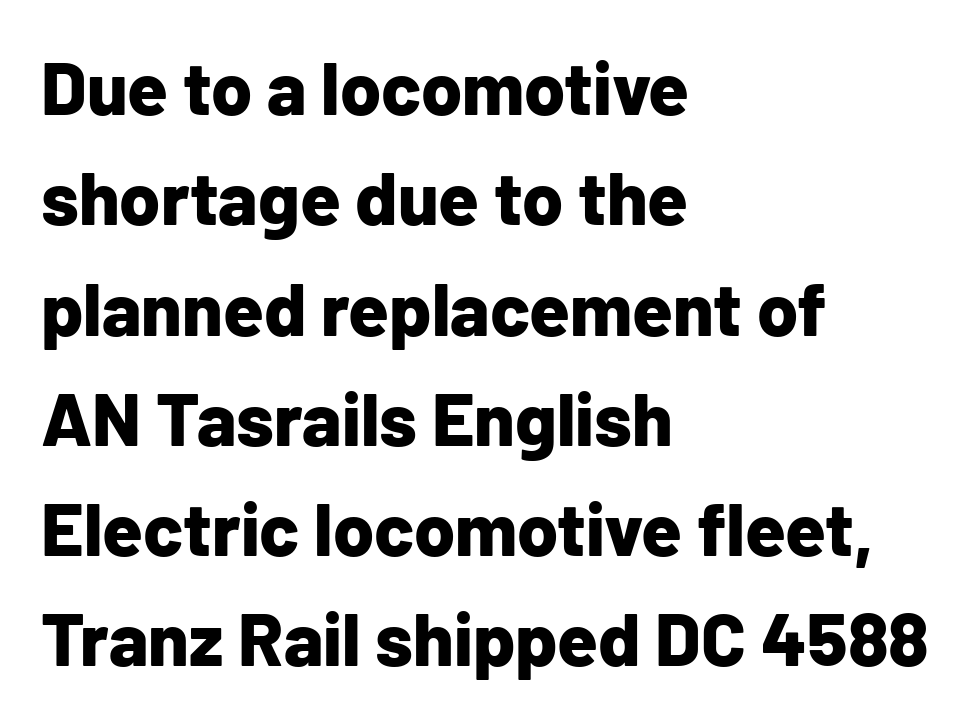
Q: Is the text bold? A: Yes.
Q: Is the text italic (slanted)? A: No, it is upright.
Q: Is the typeface a serif or a sans-serif typeface? A: Sans-serif.
Q: Is the text underlined? A: No.
Q: How is the paragraph aligned? A: Left-aligned.
Q: Is the spacing between letters normal or unusually wide? A: Normal.
Q: Is the spacing between lines tight, normal or loose? A: Normal.
Q: Width (condensed, normal, or wide)? A: Normal.
Q: Stroke contrast? A: Low.
Q: x-height? A: Medium.
Q: Monospaced? A: No.
